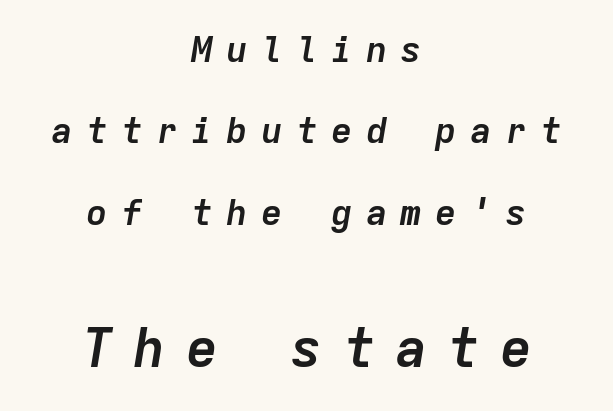
Q: Is the text bold? A: Yes.
Q: Is the text italic (slanted)? A: Yes, it leans right by about 9 degrees.
Q: Is the text underlined? A: No.
Q: How is the paragraph aligned? A: Centered.
Q: Is the spacing between letters normal or unusually wide? A: Unusually wide.
Q: Is the spacing between lines tight, normal or loose? A: Loose.
Q: Which block of text is set in a larger size, the first (top) or the second (bottom)? A: The second (bottom) one.
Q: Width (condensed, normal, or wide)? A: Normal.
Q: Stroke contrast? A: Low.
Q: x-height? A: Medium.
Q: Monospaced? A: Yes.
